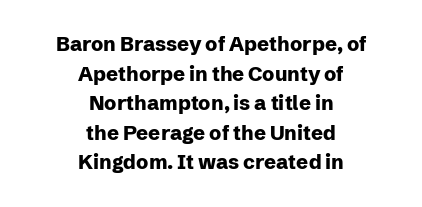
The image shows 20 px bold type, upright; set centered, normal line spacing (1.48x), normal letter spacing, not underlined.
